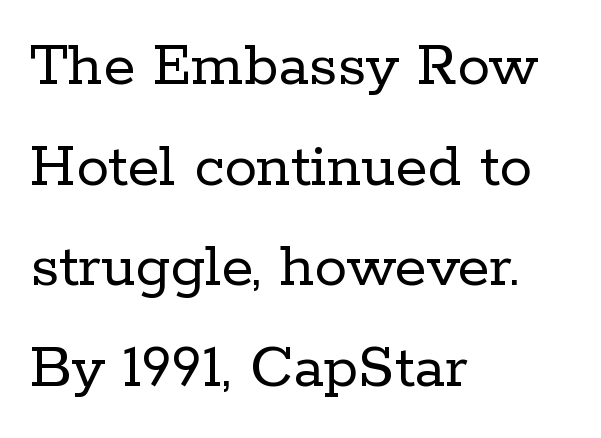
{"serif": "yes", "italic": "no", "bold": "no", "weight": "regular", "width": "normal", "stroke_contrast": "low", "x_height": "medium", "monospaced": "no", "underline": "no", "align": "left", "line_spacing": "normal", "line_spacing_ratio": 1.55, "letter_spacing": "normal", "letter_spacing_em": 0.0, "glyph_px": 65}
